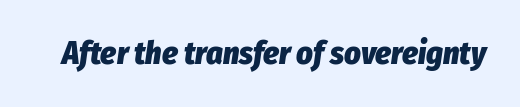
{"italic": "yes", "lean": "right", "slant_degrees": 8, "bold": "yes", "weight": "heavy", "width": "condensed", "stroke_contrast": "low", "x_height": "medium", "monospaced": "no", "underline": "no", "letter_spacing": "normal", "letter_spacing_em": 0.0, "glyph_px": 32}
